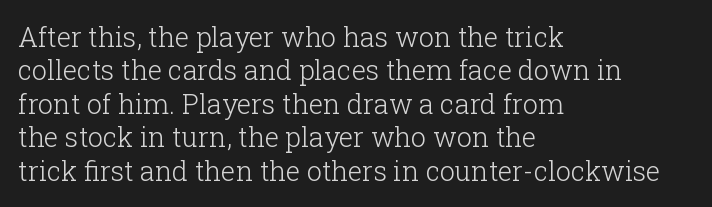
Q: Is the text bold? A: No.
Q: Is the text italic (slanted)? A: No, it is upright.
Q: Is the text underlined? A: No.
Q: How is the paragraph aligned? A: Left-aligned.
Q: Is the spacing between letters normal or unusually wide? A: Normal.
